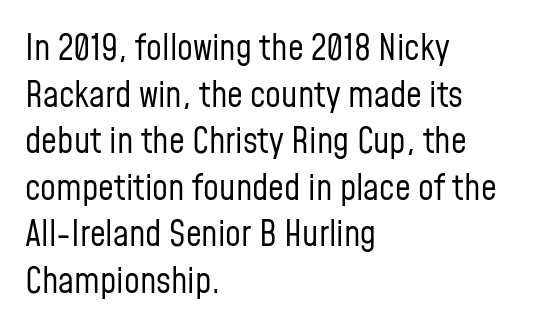
Q: Is the text bold? A: No.
Q: Is the text italic (slanted)? A: No, it is upright.
Q: Is the typeface a serif or a sans-serif typeface? A: Sans-serif.
Q: Is the text underlined? A: No.
Q: How is the paragraph aligned? A: Left-aligned.
Q: Is the spacing between letters normal or unusually wide? A: Normal.
Q: Is the spacing between lines tight, normal or loose? A: Normal.
Q: Width (condensed, normal, or wide)? A: Condensed.
Q: Stroke contrast? A: Low.
Q: x-height? A: Medium.
Q: Monospaced? A: No.
